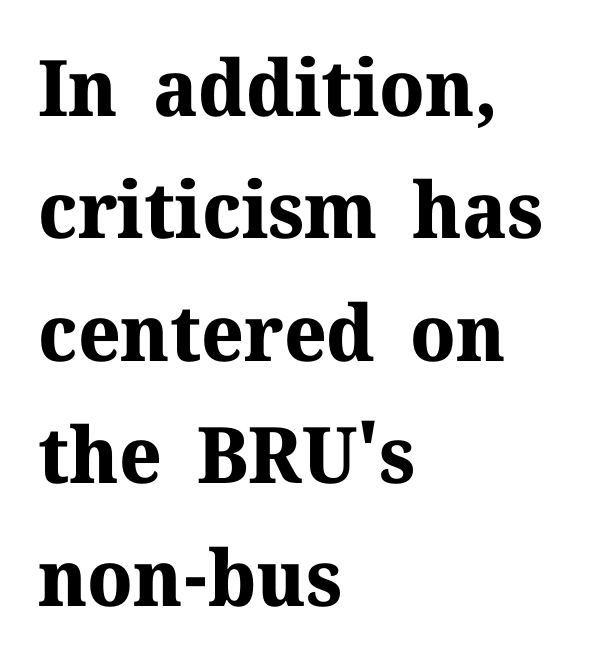
{"serif": "yes", "italic": "no", "bold": "yes", "weight": "bold", "width": "normal", "stroke_contrast": "medium", "x_height": "medium", "monospaced": "no", "underline": "no", "align": "left", "line_spacing": "normal", "line_spacing_ratio": 1.57, "letter_spacing": "normal", "letter_spacing_em": 0.0, "glyph_px": 78}
